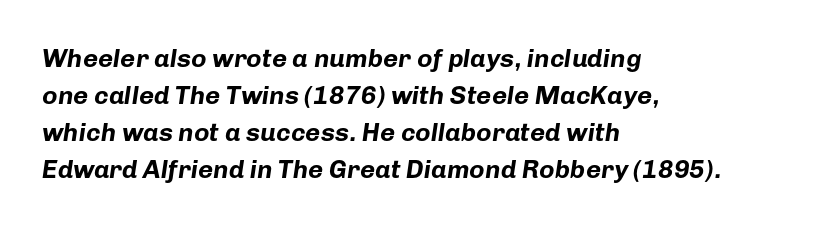
{"italic": "yes", "lean": "right", "slant_degrees": 8, "bold": "yes", "underline": "no", "align": "left", "line_spacing": "normal", "line_spacing_ratio": 1.42, "letter_spacing": "normal", "letter_spacing_em": 0.0, "glyph_px": 26}
